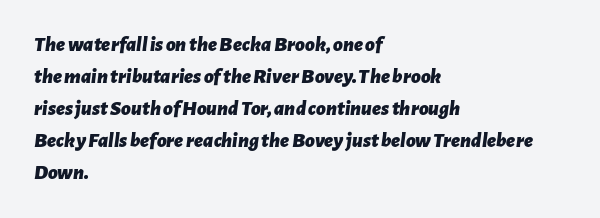
The image shows 21 px bold type, italic (leaning right); set left-aligned, normal line spacing (1.52x), normal letter spacing, not underlined.
